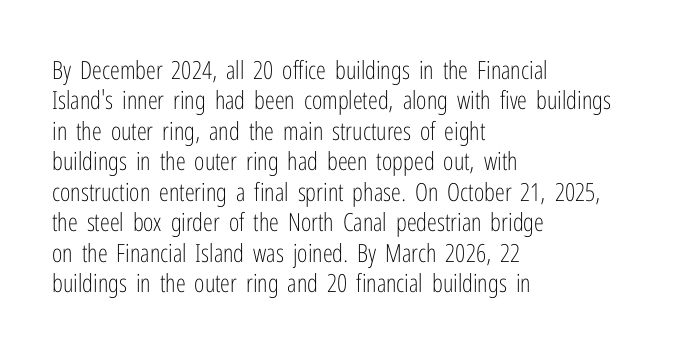
The image shows 25 px text type, upright; set left-aligned, line spacing 1.22x, normal letter spacing, not underlined.
